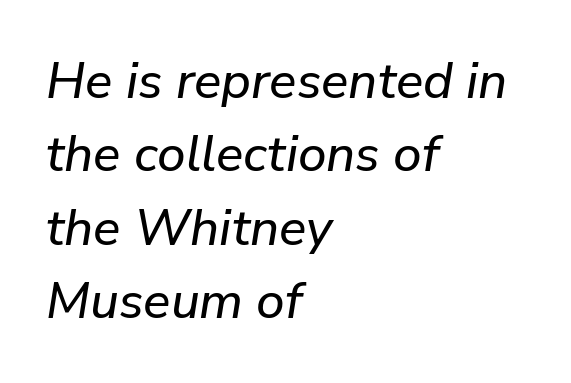
The image shows 51 px text type, italic (leaning right); set left-aligned, normal line spacing (1.44x), normal letter spacing, not underlined; low stroke contrast and a medium x-height.
